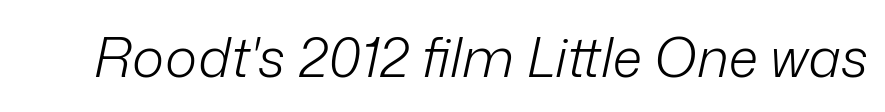
Q: Is the text bold? A: No.
Q: Is the text italic (slanted)? A: Yes, it leans right by about 12 degrees.
Q: Is the text underlined? A: No.
Q: Is the spacing between letters normal or unusually wide? A: Normal.
Q: Width (condensed, normal, or wide)? A: Normal.
Q: Stroke contrast? A: Low.
Q: x-height? A: Medium.
Q: Monospaced? A: No.
